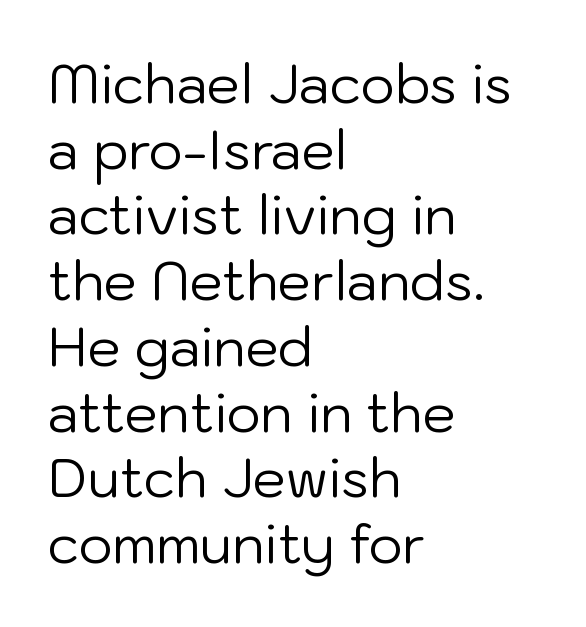
Q: Is the text bold? A: No.
Q: Is the text italic (slanted)? A: No, it is upright.
Q: Is the typeface a serif or a sans-serif typeface? A: Sans-serif.
Q: Is the text underlined? A: No.
Q: How is the paragraph aligned? A: Left-aligned.
Q: Is the spacing between letters normal or unusually wide? A: Normal.
Q: Width (condensed, normal, or wide)? A: Normal.
Q: Stroke contrast? A: Low.
Q: x-height? A: Medium.
Q: Monospaced? A: No.
